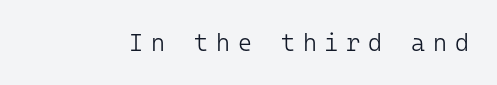
The space directly below the letters is spotless. The letters are spread apart with noticeably loose tracking. Upright lettering throughout. A light-to-regular cut is what we see here.
